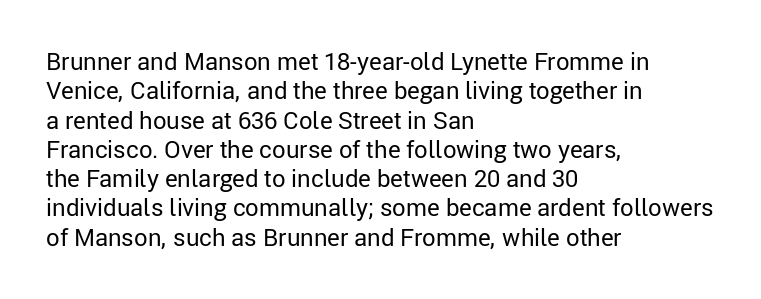
Notice how the stems are strictly vertical — no italics here. Standard letterfit; no display-style spreading of the glyphs. The space beneath each line is pristine and unruled. Counters stay open thanks to moderate or lighter strokes. A classic flush-left, rag-right setting is used for this passage.
